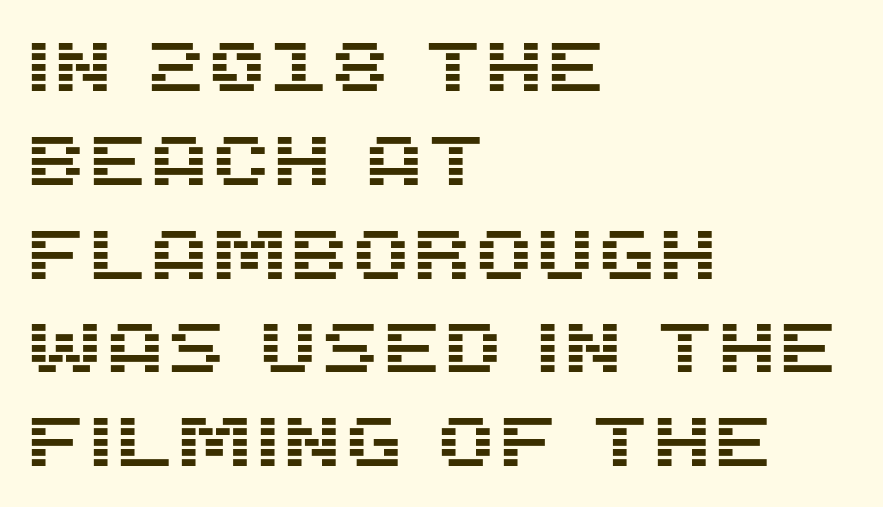
The image shows 70 px sans-serif type, upright; set left-aligned, normal line spacing (1.34x), normal letter spacing, not underlined; medium stroke contrast and a large x-height.
